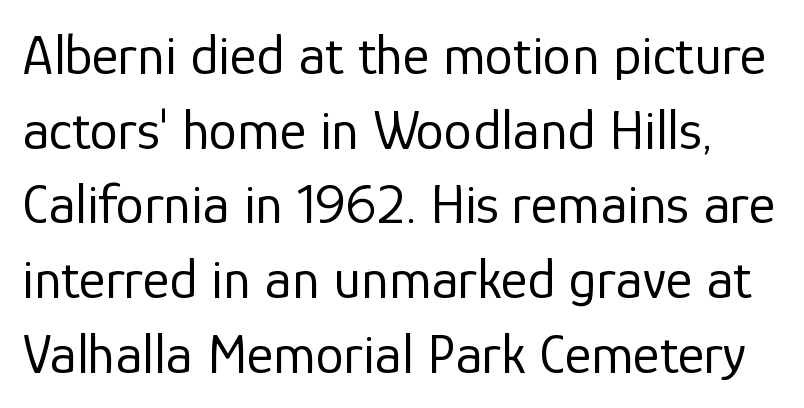
{"serif": "no", "italic": "no", "bold": "no", "weight": "regular", "width": "normal", "stroke_contrast": "low", "x_height": "medium", "monospaced": "no", "underline": "no", "line_spacing": "normal", "line_spacing_ratio": 1.31, "letter_spacing": "normal", "letter_spacing_em": 0.0, "glyph_px": 57}
